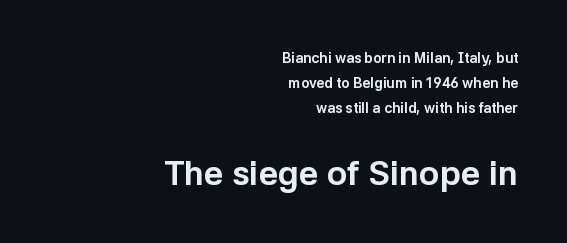
Think of a printed novel: that variable character pitch is what you see here. Does the bottom block carry the larger type? Yes, it does. Quick note: not italic, upright. The letters sit at their default tracking, neither squeezed nor spread. Weight: bold.
